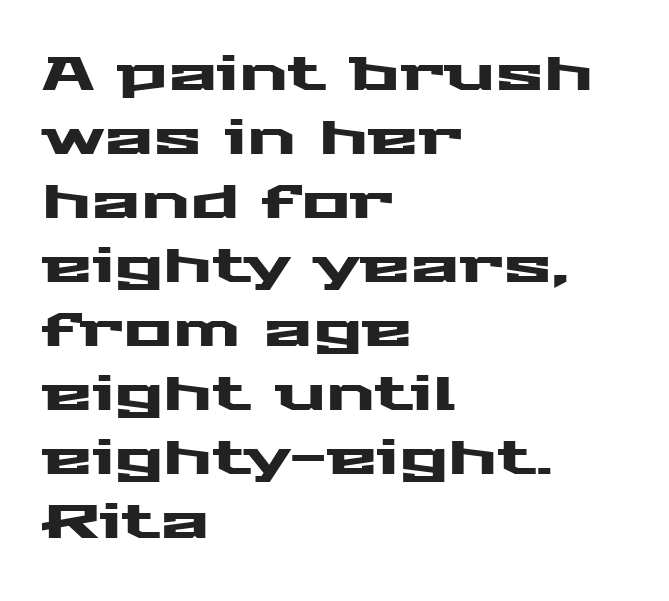
The image shows 46 px wide sans-serif type, upright; set left-aligned, normal line spacing (1.39x), normal letter spacing, not underlined; medium stroke contrast and a medium x-height.
